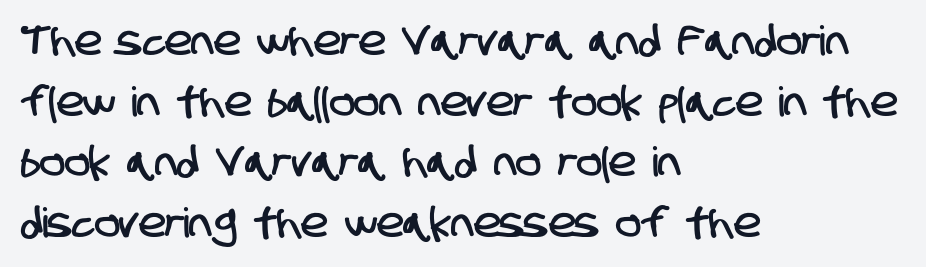
{"serif": "no", "width": "condensed", "stroke_contrast": "low", "x_height": "large", "monospaced": "no", "underline": "no", "align": "left", "line_spacing": "normal", "line_spacing_ratio": 1.48, "letter_spacing": "normal", "letter_spacing_em": 0.0, "glyph_px": 41}
